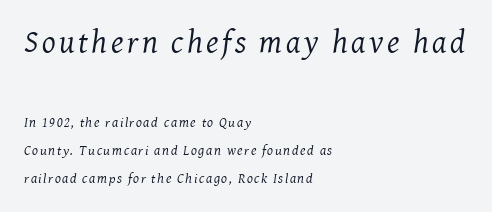
Scale decreases going downward across the two blocks. Think of a printed novel: that variable character pitch is what you see here. Rows of type keep a wide berth in the vertical direction. Line beginnings align vertically; line endings do not. The passage shown is typeset with a serif family.
